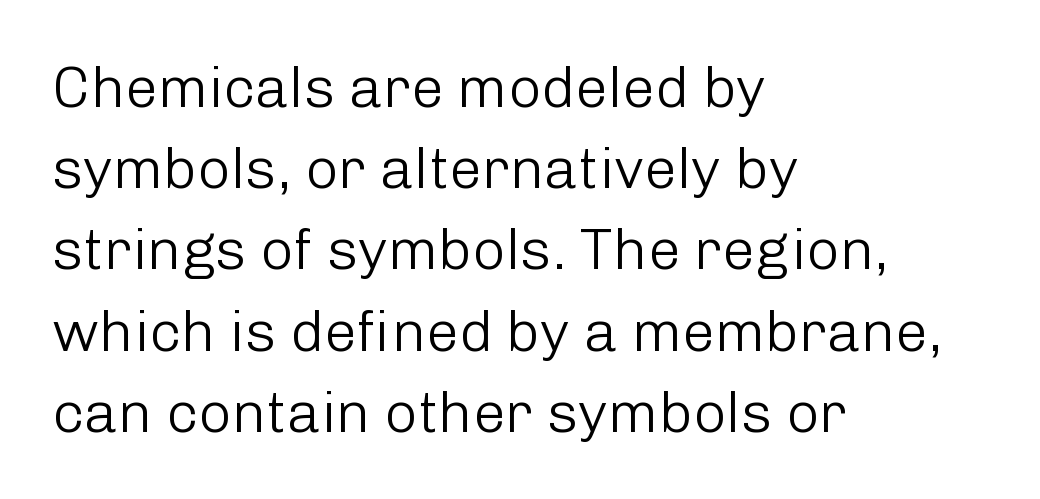
The image shows 58 px light sans-serif type, upright; set left-aligned, normal line spacing (1.4x), normal letter spacing, not underlined; low stroke contrast and a medium x-height.
